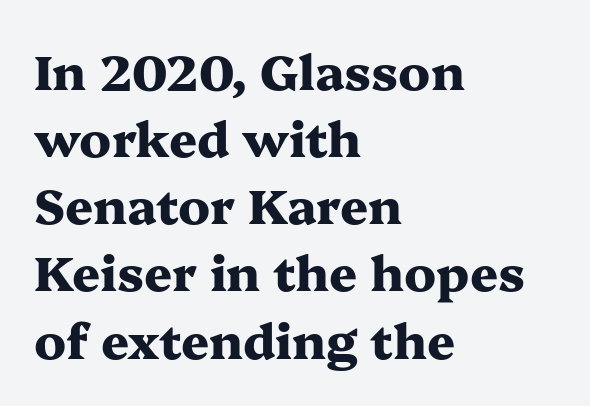
{"serif": "yes", "italic": "no", "bold": "yes", "weight": "heavy", "width": "wide", "stroke_contrast": "medium", "x_height": "medium", "monospaced": "no", "underline": "no", "align": "left", "line_spacing": "normal", "line_spacing_ratio": 1.37, "letter_spacing": "normal", "letter_spacing_em": 0.0, "glyph_px": 49}
